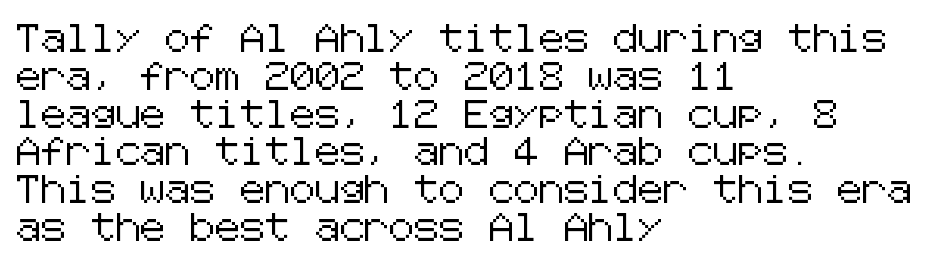
The image shows 28 px sans-serif type, upright; set left-aligned, normal line spacing (1.35x), normal letter spacing, not underlined; low stroke contrast and a medium x-height.
